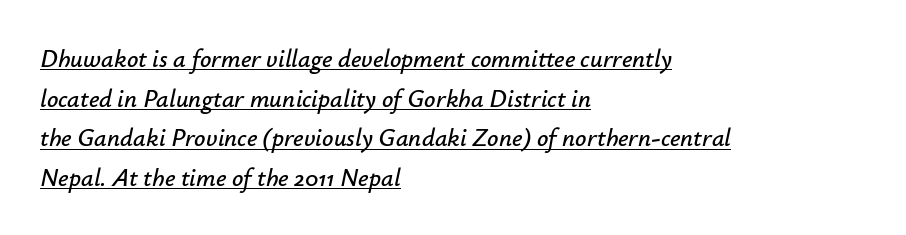
The image shows 25 px text type, italic (leaning right); set left-aligned, normal line spacing (1.59x), normal letter spacing, underlined.
